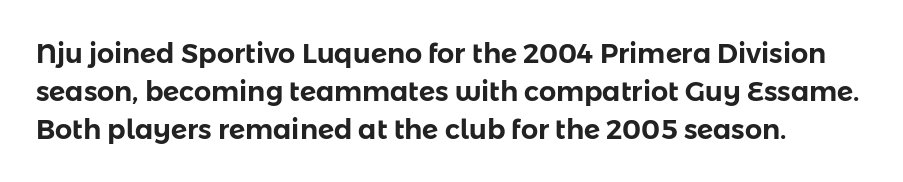
Q: Is the text italic (slanted)? A: No, it is upright.
Q: Is the text underlined? A: No.
Q: Is the spacing between letters normal or unusually wide? A: Normal.
Q: Is the spacing between lines tight, normal or loose? A: Normal.
